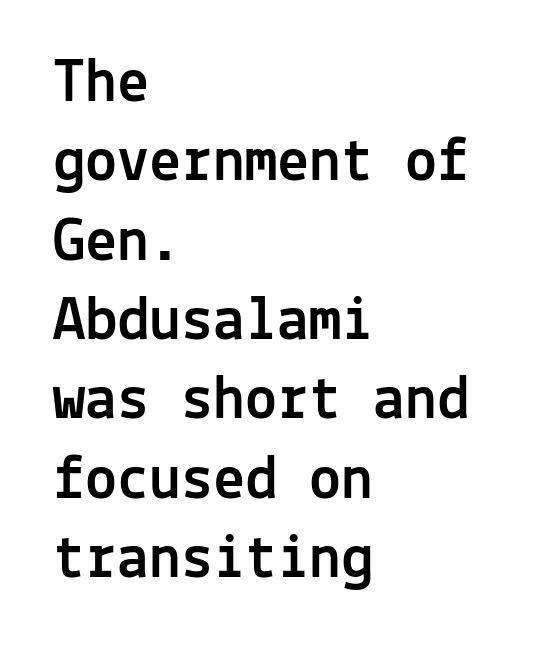
{"serif": "no", "italic": "no", "width": "normal", "x_height": "medium", "monospaced": "yes", "underline": "no", "align": "left", "line_spacing_ratio": 1.24, "letter_spacing": "normal", "letter_spacing_em": 0.0, "glyph_px": 64}
